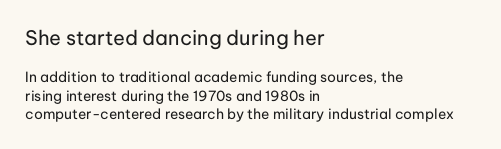
The image shows 20 px text type, upright; set left-aligned, normal line spacing (1.34x), normal letter spacing, not underlined; the first (top) block is 1.43x larger.
